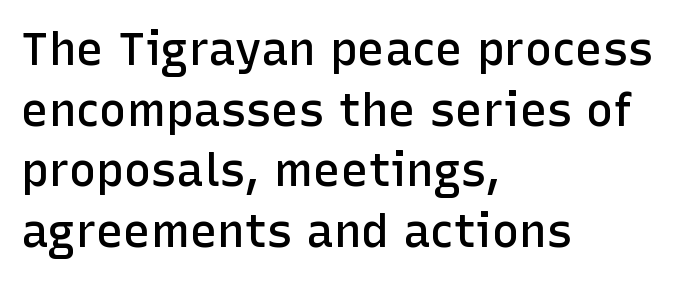
Every letter is mildly thick-stroked: semibold rather than bold. Tall strokes in this sample are plumb rather than angled. These lines are composed in type without serifs. Typeset ragged right — the left edge is the straight one. The horizontal fit of the characters is conventional and even. The space between consecutive lines is moderate.
